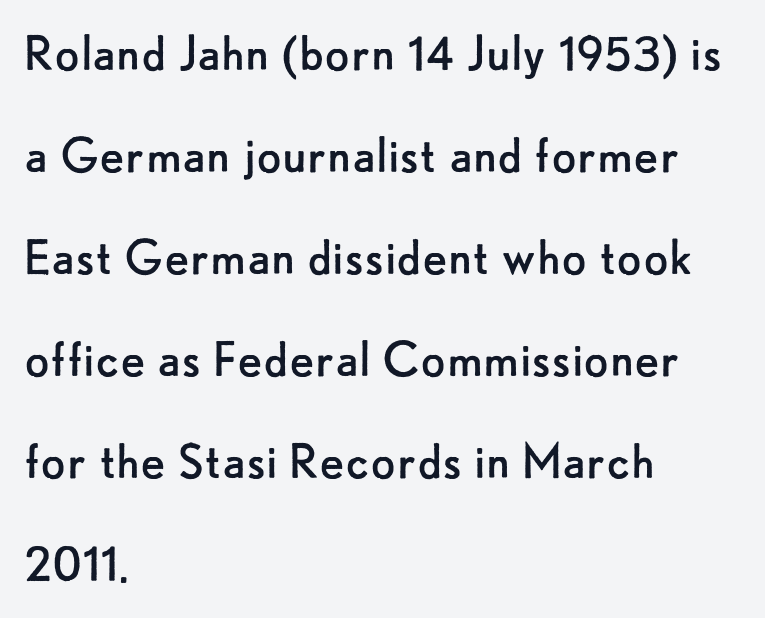
Anything drawn beneath the words? Only blank space. Does the lettering tilt? It doesn't — this is upright. Serif or sans? Sans — the stroke terminals are bare. You could call the tracking neutral — neither tight nor loose.
